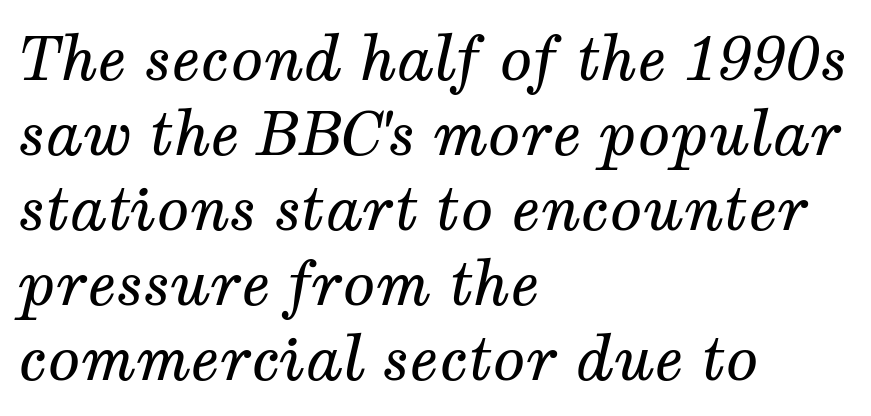
{"serif": "yes", "italic": "yes", "lean": "right", "slant_degrees": 12, "bold": "no", "weight": "regular", "width": "normal", "stroke_contrast": "medium", "x_height": "medium", "monospaced": "no", "underline": "no", "align": "left", "line_spacing": "normal", "line_spacing_ratio": 1.25, "letter_spacing": "normal", "letter_spacing_em": 0.0, "glyph_px": 60}
